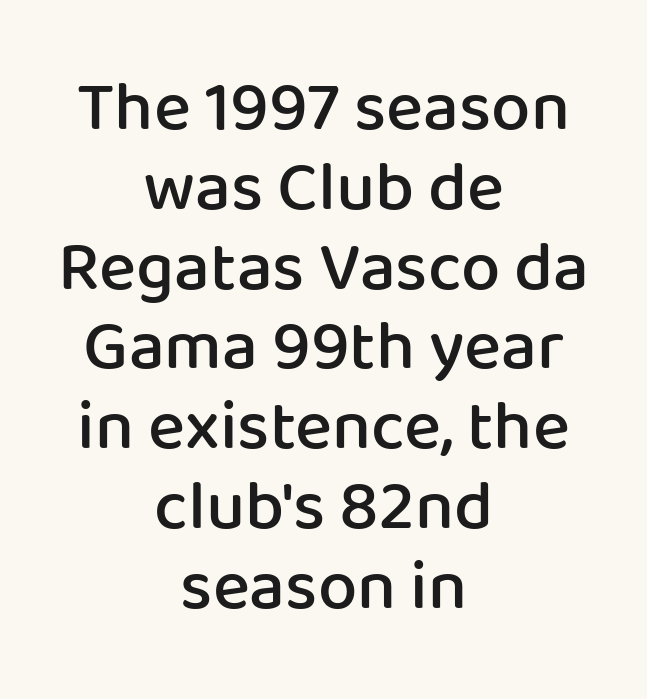
The image shows 70 px semibold sans-serif type, upright; set centered, tight line spacing (1.14x), normal letter spacing, not underlined; low stroke contrast and a medium x-height.
